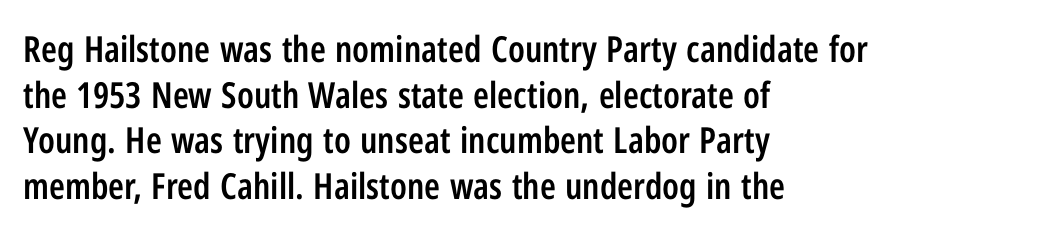
Q: Is the text bold? A: Semi-bold.
Q: Is the text italic (slanted)? A: No, it is upright.
Q: Is the typeface a serif or a sans-serif typeface? A: Sans-serif.
Q: Is the text underlined? A: No.
Q: How is the paragraph aligned? A: Left-aligned.
Q: Is the spacing between letters normal or unusually wide? A: Normal.
Q: Is the spacing between lines tight, normal or loose? A: Normal.
Q: Width (condensed, normal, or wide)? A: Condensed.
Q: Stroke contrast? A: Low.
Q: x-height? A: Medium.
Q: Monospaced? A: No.
